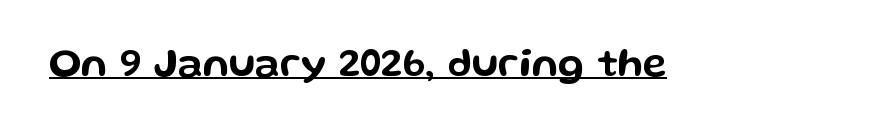
{"serif": "no", "italic": "no", "width": "wide", "stroke_contrast": "low", "x_height": "medium", "monospaced": "no", "underline": "yes", "letter_spacing": "normal", "letter_spacing_em": 0.0, "glyph_px": 40}
